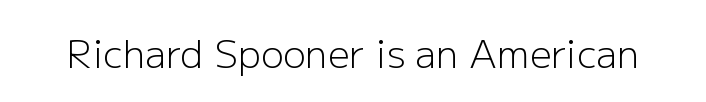
{"serif": "no", "italic": "no", "bold": "no", "weight": "light", "width": "normal", "stroke_contrast": "low", "x_height": "medium", "monospaced": "no", "underline": "no", "letter_spacing": "normal", "letter_spacing_em": 0.0, "glyph_px": 38}
